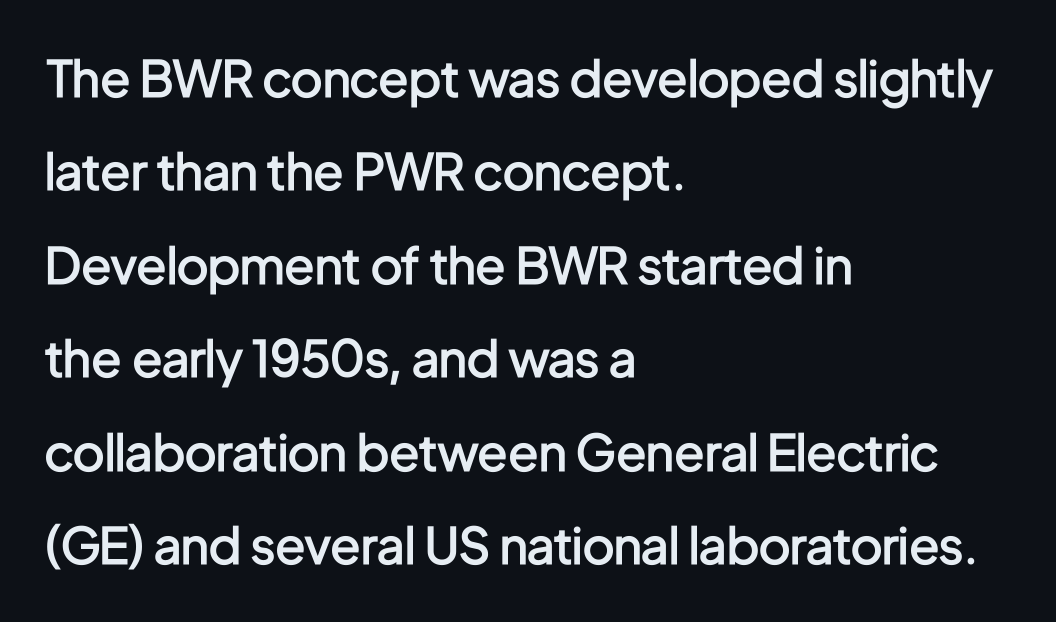
Q: Is the text bold? A: Semi-bold.
Q: Is the text italic (slanted)? A: No, it is upright.
Q: Is the typeface a serif or a sans-serif typeface? A: Sans-serif.
Q: Is the text underlined? A: No.
Q: How is the paragraph aligned? A: Left-aligned.
Q: Is the spacing between letters normal or unusually wide? A: Normal.
Q: Width (condensed, normal, or wide)? A: Condensed.
Q: Stroke contrast? A: Low.
Q: x-height? A: Medium.
Q: Monospaced? A: No.
